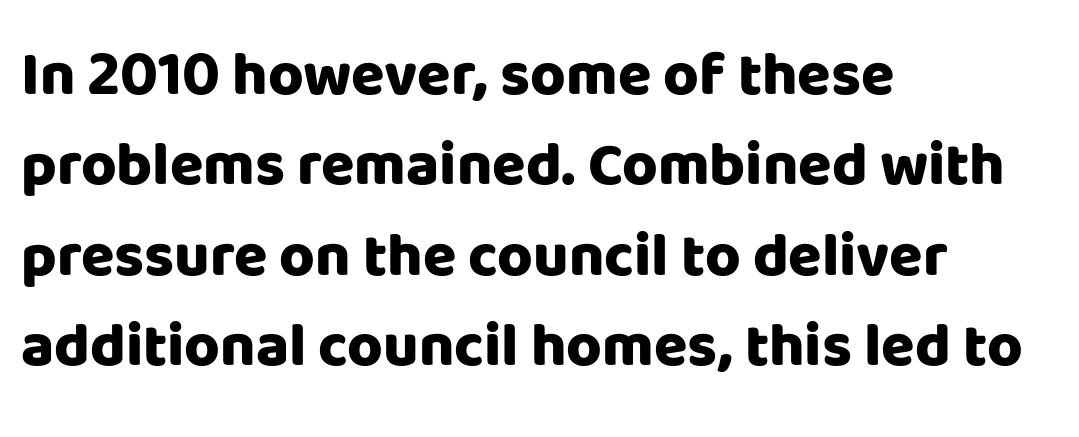
Q: Is the text bold? A: Yes.
Q: Is the text italic (slanted)? A: No, it is upright.
Q: Is the typeface a serif or a sans-serif typeface? A: Sans-serif.
Q: Is the text underlined? A: No.
Q: How is the paragraph aligned? A: Left-aligned.
Q: Is the spacing between letters normal or unusually wide? A: Normal.
Q: Is the spacing between lines tight, normal or loose? A: Normal.
Q: Width (condensed, normal, or wide)? A: Normal.
Q: Stroke contrast? A: Low.
Q: x-height? A: Large.
Q: Monospaced? A: No.
